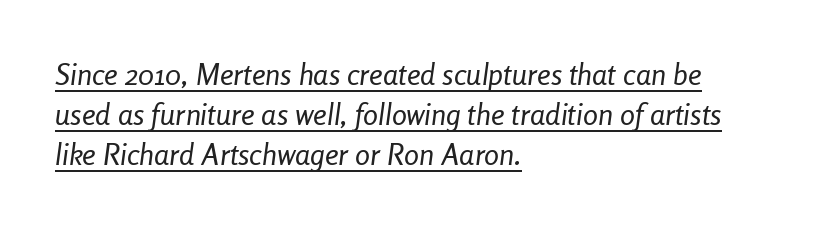
Q: Is the text bold? A: No.
Q: Is the text italic (slanted)? A: Yes, it leans right by about 8 degrees.
Q: Is the text underlined? A: Yes.
Q: How is the paragraph aligned? A: Left-aligned.
Q: Is the spacing between letters normal or unusually wide? A: Normal.
Q: Is the spacing between lines tight, normal or loose? A: Normal.
Q: Width (condensed, normal, or wide)? A: Condensed.
Q: Stroke contrast? A: Low.
Q: x-height? A: Medium.
Q: Monospaced? A: No.
